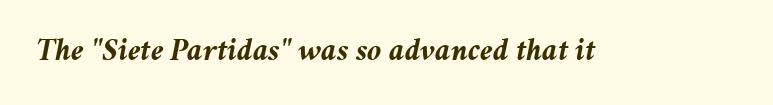
The letters sit at their default tracking, neither squeezed nor spread. Strokes here are thick enough to call this a true bold. Does the lettering tilt? It does — this is italic. Character widths vary here, with narrow letters taking less room than wide ones.
